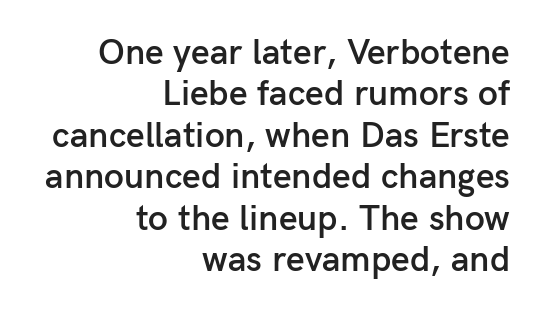
Q: Is the text bold? A: Semi-bold.
Q: Is the text italic (slanted)? A: No, it is upright.
Q: Is the typeface a serif or a sans-serif typeface? A: Sans-serif.
Q: Is the text underlined? A: No.
Q: How is the paragraph aligned? A: Right-aligned.
Q: Is the spacing between letters normal or unusually wide? A: Normal.
Q: Is the spacing between lines tight, normal or loose? A: Tight.
Q: Width (condensed, normal, or wide)? A: Normal.
Q: Stroke contrast? A: Low.
Q: x-height? A: Medium.
Q: Monospaced? A: No.
